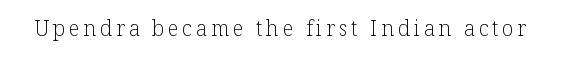
{"italic": "no", "bold": "no", "underline": "no", "glyph_px": 21}
